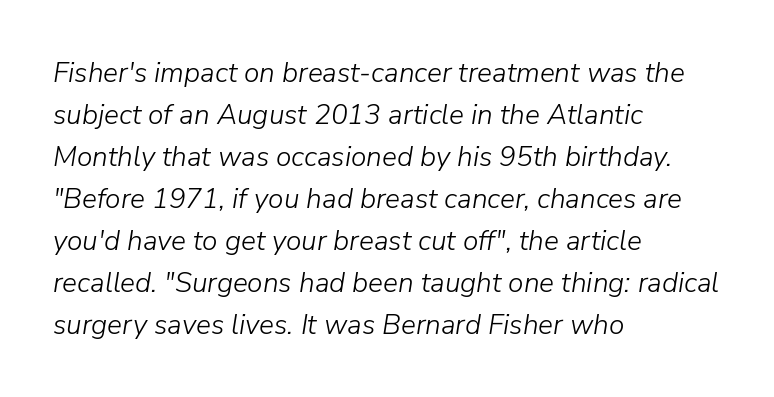
The face used here has a pronounced slope to its letters. The area under the type is left untouched. This sample is left-justified, so line endings fall wherever the words run out. The face used here is proportionally spaced, like ordinary book or web type. This sample uses plain, unmodified letter spacing. The space between consecutive lines is moderate.
